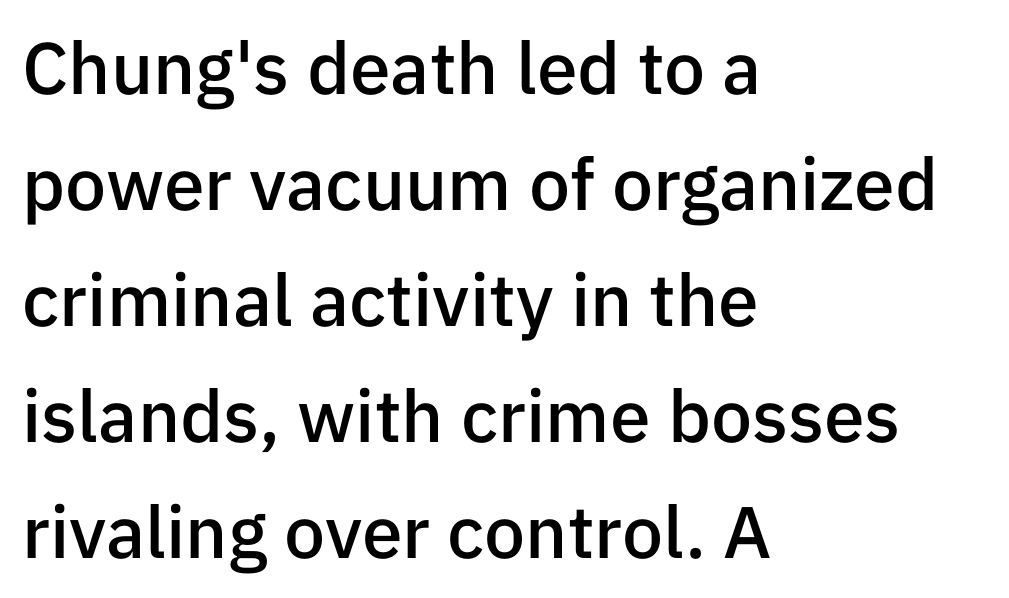
Q: Is the text bold? A: Semi-bold.
Q: Is the text italic (slanted)? A: No, it is upright.
Q: Is the typeface a serif or a sans-serif typeface? A: Sans-serif.
Q: Is the text underlined? A: No.
Q: How is the paragraph aligned? A: Left-aligned.
Q: Is the spacing between letters normal or unusually wide? A: Normal.
Q: Is the spacing between lines tight, normal or loose? A: Normal.
Q: Width (condensed, normal, or wide)? A: Normal.
Q: Stroke contrast? A: Low.
Q: x-height? A: Medium.
Q: Monospaced? A: No.
